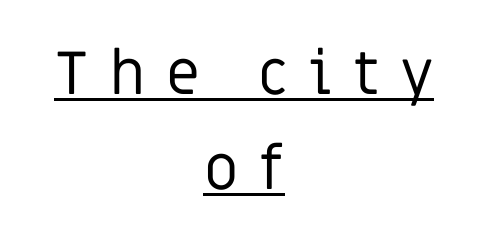
The typeface has the unassuming heft of standard copy or less. The letters stand straight up with perfectly vertical stems. In designer terms, the underline attribute is active on this setting. Horizontal bands of white between lines are of average thickness. The typeface chosen for these lines omits serifs.
